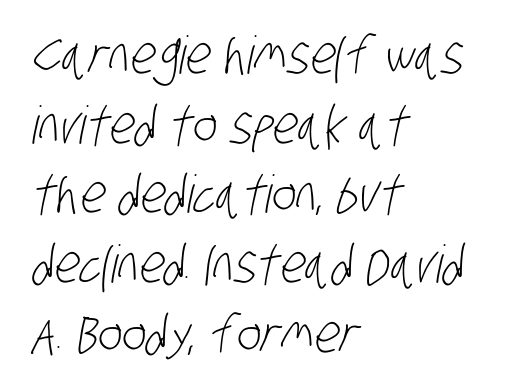
The image shows 52 px light, condensed sans-serif type; set left-aligned, normal line spacing (1.34x), normal letter spacing, not underlined; low stroke contrast and a large x-height.
